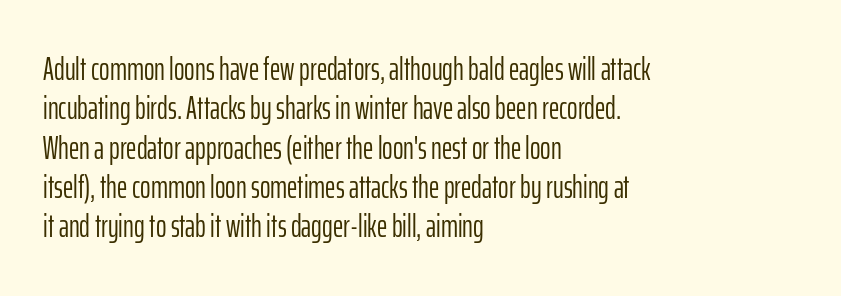
Q: Is the text bold? A: No.
Q: Is the text italic (slanted)? A: No, it is upright.
Q: Is the typeface a serif or a sans-serif typeface? A: Sans-serif.
Q: Is the text underlined? A: No.
Q: How is the paragraph aligned? A: Left-aligned.
Q: Is the spacing between letters normal or unusually wide? A: Normal.
Q: Width (condensed, normal, or wide)? A: Condensed.
Q: Stroke contrast? A: Low.
Q: x-height? A: Medium.
Q: Monospaced? A: No.
